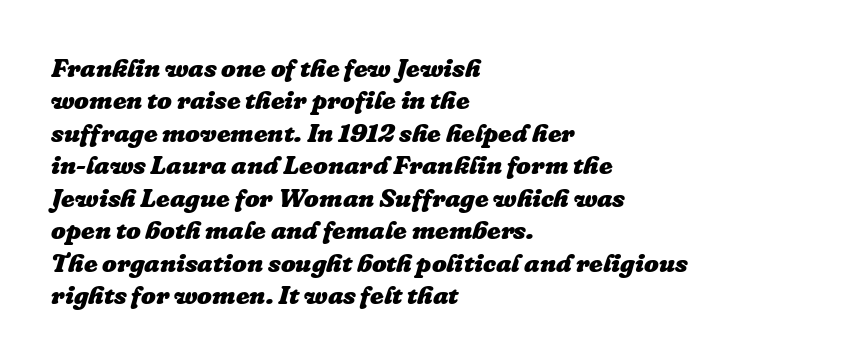
The glyphs are unaccompanied by any horizontal stroke below them. Casual observation: everything's shoved over to the left. A normal amount of white space separates one row of letters from the next. Every letter is thick-stroked: bold, no question.
